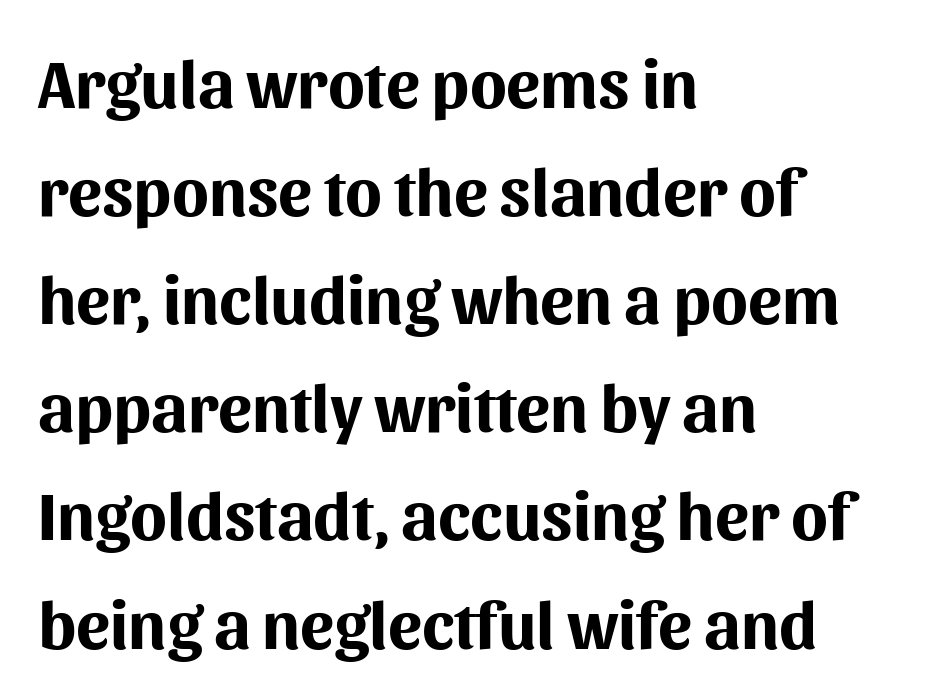
{"serif": "no", "italic": "no", "bold": "yes", "weight": "bold", "width": "normal", "stroke_contrast": "medium", "x_height": "medium", "monospaced": "no", "underline": "no", "align": "left", "line_spacing": "normal", "line_spacing_ratio": 1.59, "letter_spacing": "normal", "letter_spacing_em": 0.0, "glyph_px": 68}
